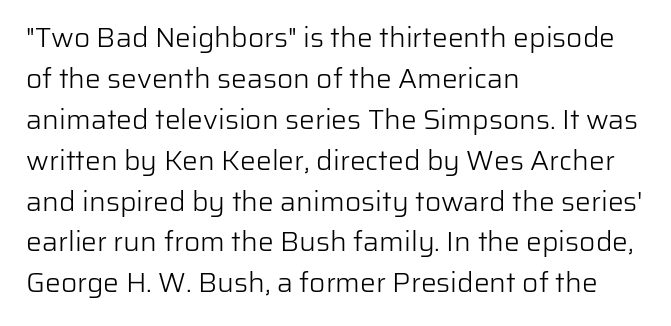
{"serif": "no", "italic": "no", "bold": "no", "weight": "light", "width": "normal", "stroke_contrast": "low", "x_height": "medium", "monospaced": "no", "underline": "no", "align": "left", "line_spacing": "normal", "line_spacing_ratio": 1.46, "letter_spacing": "normal", "letter_spacing_em": 0.0, "glyph_px": 28}
